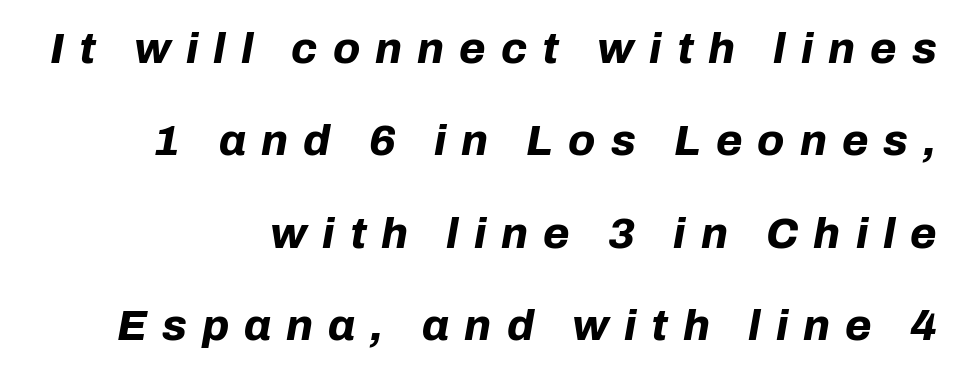
Q: Is the text bold? A: Yes.
Q: Is the text italic (slanted)? A: Yes, it leans right by about 10 degrees.
Q: Is the text underlined? A: No.
Q: How is the paragraph aligned? A: Right-aligned.
Q: Is the spacing between letters normal or unusually wide? A: Unusually wide.
Q: Is the spacing between lines tight, normal or loose? A: Loose.
Q: Width (condensed, normal, or wide)? A: Normal.
Q: Stroke contrast? A: Low.
Q: x-height? A: Medium.
Q: Monospaced? A: No.
